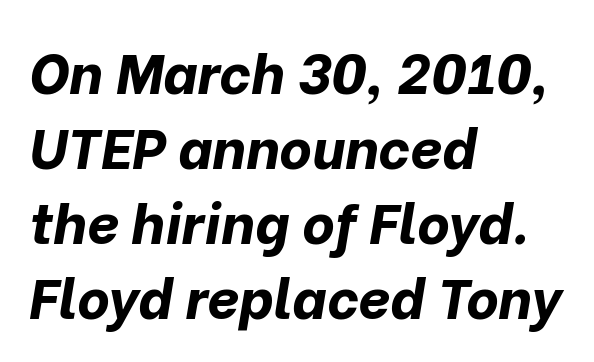
Letter spacing: default. Regarding leading, the lines here are spaced in the standard way. These lines are rendered in a variable-pitch font. What weight is shown? A full bold with thick strokes. The lines are quadded left. The text carries the slant typical of an italic or oblique font.
